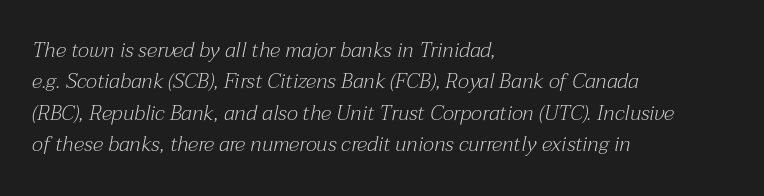
Q: Is the text bold? A: No.
Q: Is the text italic (slanted)? A: Yes, it leans right by about 12 degrees.
Q: Is the text underlined? A: No.
Q: How is the paragraph aligned? A: Left-aligned.
Q: Is the spacing between letters normal or unusually wide? A: Normal.
Q: Is the spacing between lines tight, normal or loose? A: Normal.
